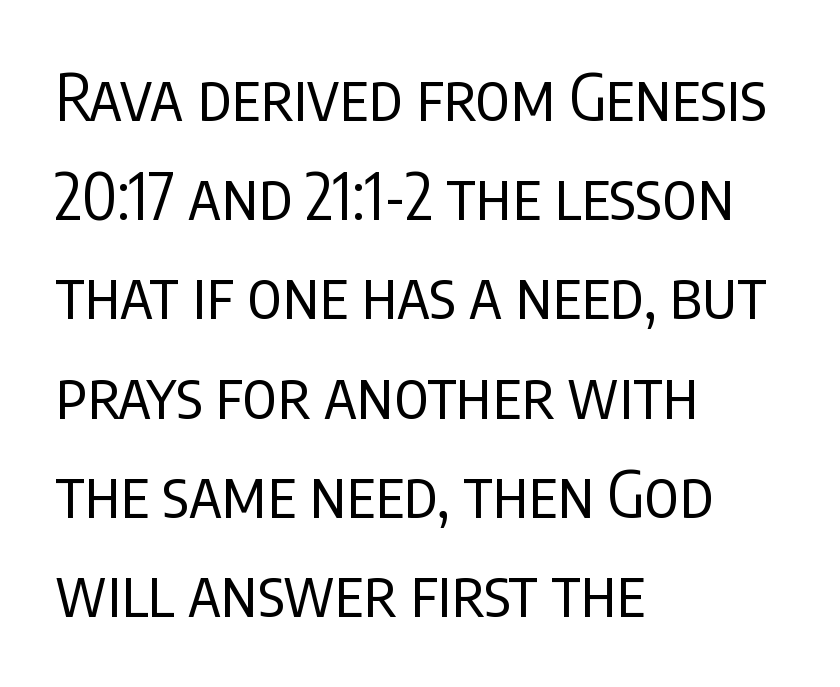
The lines in this sample share a left origin and differ only in where they stop. The line texture is even and compact thanks to regular tracking. Is this a fixed-width face? No — the glyphs have proportional, varying widths. This is not heavy type; no bold has been used.
